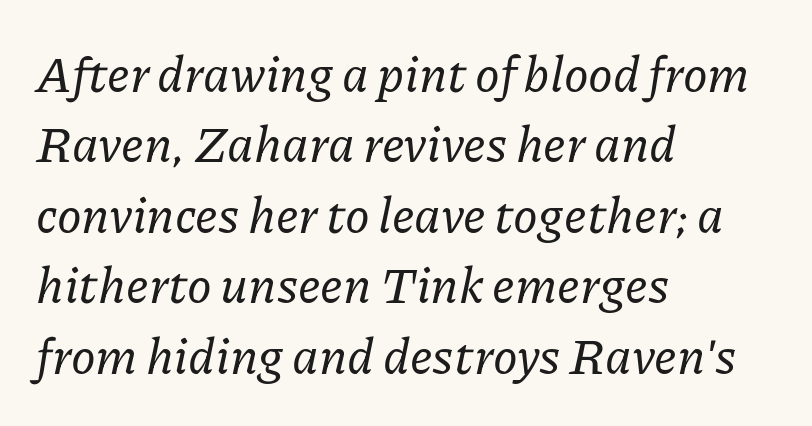
Character widths vary here, with narrow letters taking less room than wide ones. Italic: yes, the glyphs are oblique. Observe the serifs anchoring each vertical stroke in this sample. Check the space under the baseline: it is left empty.
